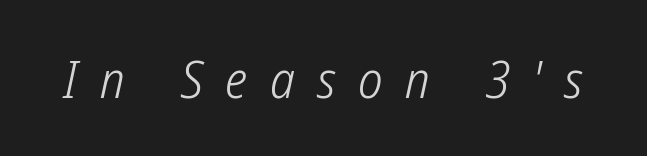
Q: Is the text bold? A: No.
Q: Is the typeface a serif or a sans-serif typeface? A: Sans-serif.
Q: Is the text underlined? A: No.
Q: Is the spacing between letters normal or unusually wide? A: Unusually wide.
Q: Width (condensed, normal, or wide)? A: Condensed.
Q: Stroke contrast? A: Low.
Q: x-height? A: Medium.
Q: Monospaced? A: No.
